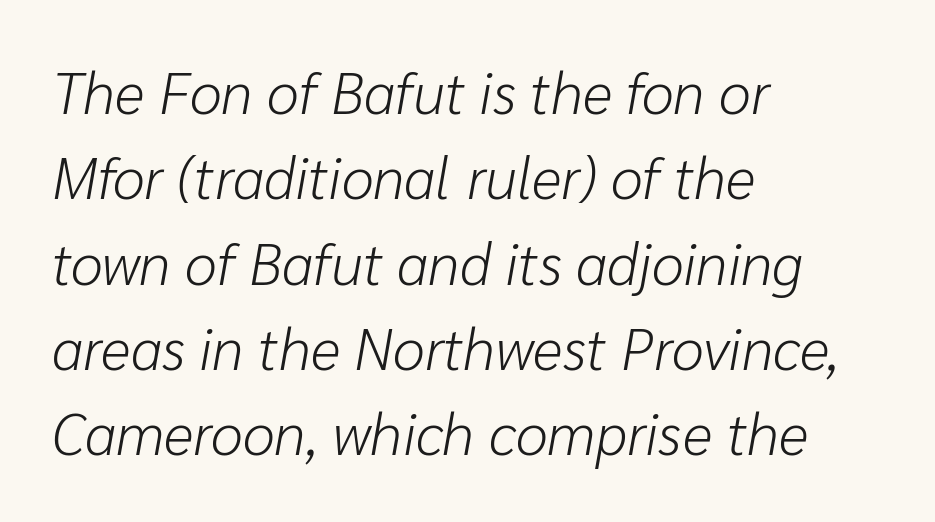
{"italic": "yes", "lean": "right", "slant_degrees": 10, "bold": "no", "weight": "light", "width": "normal", "stroke_contrast": "low", "x_height": "medium", "monospaced": "no", "underline": "no", "align": "left", "line_spacing": "normal", "line_spacing_ratio": 1.47, "letter_spacing": "normal", "letter_spacing_em": 0.0, "glyph_px": 58}
